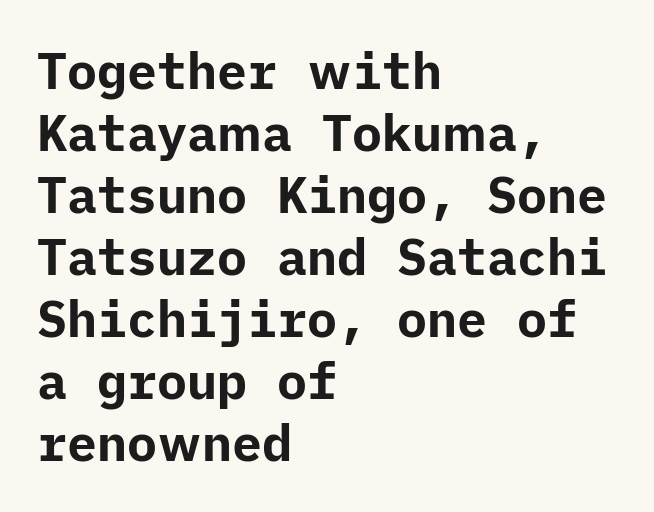
The image shows 50 px bold sans-serif type, upright; set left-aligned, line spacing 1.24x, normal letter spacing, not underlined; low stroke contrast and a medium x-height.
